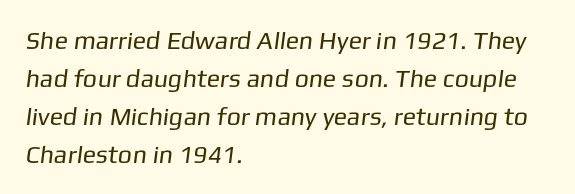
Q: Is the text bold? A: No.
Q: Is the text underlined? A: No.
Q: How is the paragraph aligned? A: Left-aligned.
Q: Is the spacing between letters normal or unusually wide? A: Normal.
Q: Is the spacing between lines tight, normal or loose? A: Normal.
